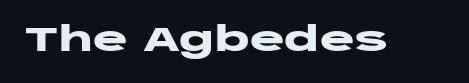
The image shows 33 px heavy, wide sans-serif type, upright; set normal letter spacing, not underlined; low stroke contrast and a large x-height.
